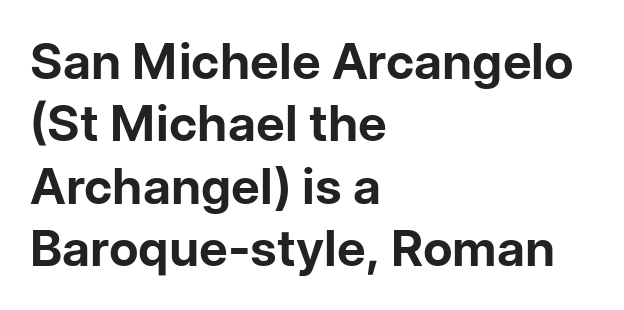
The image shows 50 px bold sans-serif type, upright; set left-aligned, normal line spacing (1.25x), normal letter spacing, not underlined; low stroke contrast and a medium x-height.
